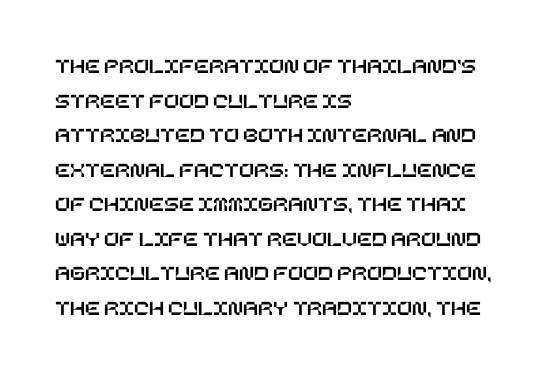
Q: Is the text italic (slanted)? A: No, it is upright.
Q: Is the text underlined? A: No.
Q: How is the paragraph aligned? A: Left-aligned.
Q: Is the spacing between letters normal or unusually wide? A: Normal.
Q: Is the spacing between lines tight, normal or loose? A: Normal.
